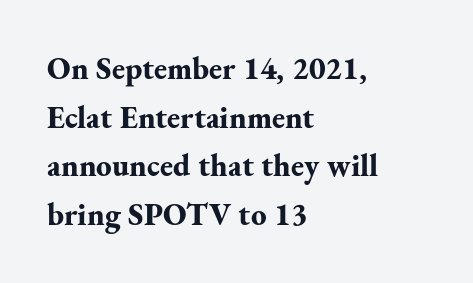
Caption: standard tracking, unaltered. The designer went with a serif here, giving each stem small feet. The strip under each line holds only bare page. The lettering stays uniformly vertical, giving the passage a roman look.
